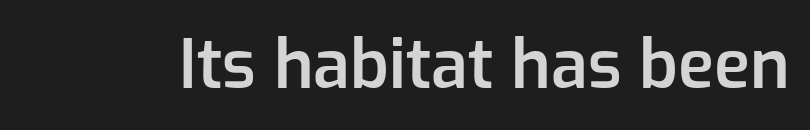
The passage shown is typeset with a sans-serif family. Underline: absent. Quick note: not italic, upright. Proportional: the letters do not fall into vertical columns.
